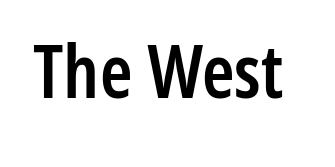
The image shows 74 px semibold, condensed sans-serif type, upright; set normal letter spacing, not underlined; low stroke contrast and a medium x-height.
